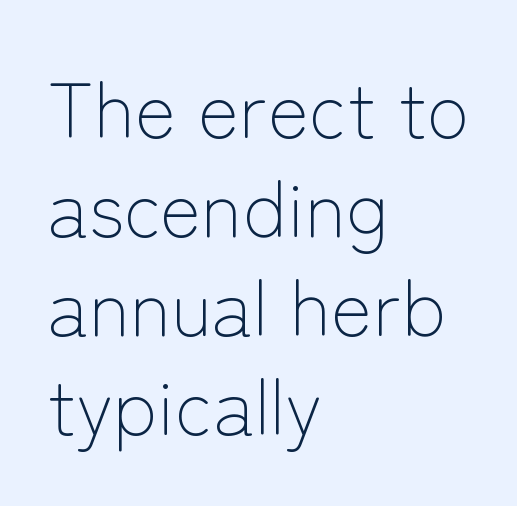
Q: Is the text bold? A: No.
Q: Is the text italic (slanted)? A: No, it is upright.
Q: Is the typeface a serif or a sans-serif typeface? A: Sans-serif.
Q: Is the text underlined? A: No.
Q: How is the paragraph aligned? A: Left-aligned.
Q: Is the spacing between letters normal or unusually wide? A: Normal.
Q: Is the spacing between lines tight, normal or loose? A: Normal.
Q: Width (condensed, normal, or wide)? A: Normal.
Q: Stroke contrast? A: Low.
Q: x-height? A: Medium.
Q: Monospaced? A: No.
